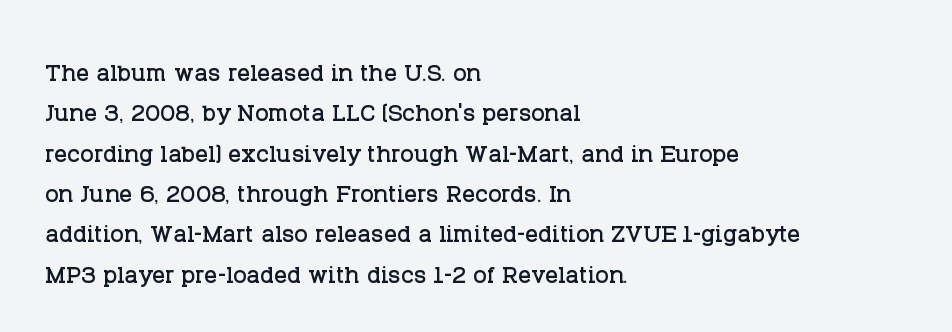
{"serif": "yes", "italic": "no", "width": "normal", "stroke_contrast": "low", "x_height": "large", "monospaced": "no", "underline": "no", "align": "left", "line_spacing": "normal", "line_spacing_ratio": 1.26, "letter_spacing": "normal", "letter_spacing_em": 0.0, "glyph_px": 32}
